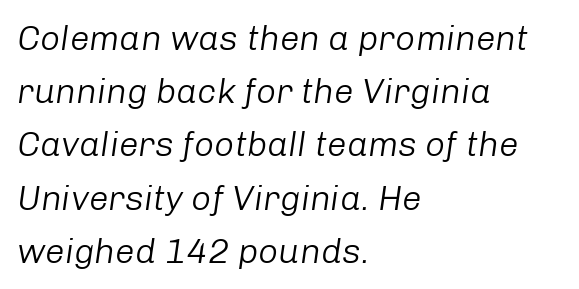
The image shows 35 px light type, italic (leaning right); set left-aligned, normal line spacing (1.52x), normal letter spacing, not underlined; low stroke contrast and a medium x-height.
